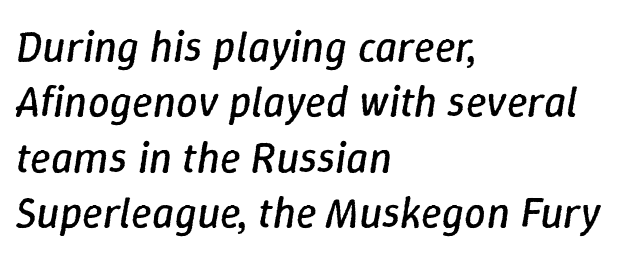
Q: Is the text bold? A: No.
Q: Is the text italic (slanted)? A: Yes, it leans right by about 9 degrees.
Q: Is the text underlined? A: No.
Q: How is the paragraph aligned? A: Left-aligned.
Q: Is the spacing between letters normal or unusually wide? A: Normal.
Q: Is the spacing between lines tight, normal or loose? A: Normal.
Q: Width (condensed, normal, or wide)? A: Normal.
Q: Stroke contrast? A: Low.
Q: x-height? A: Medium.
Q: Monospaced? A: No.
